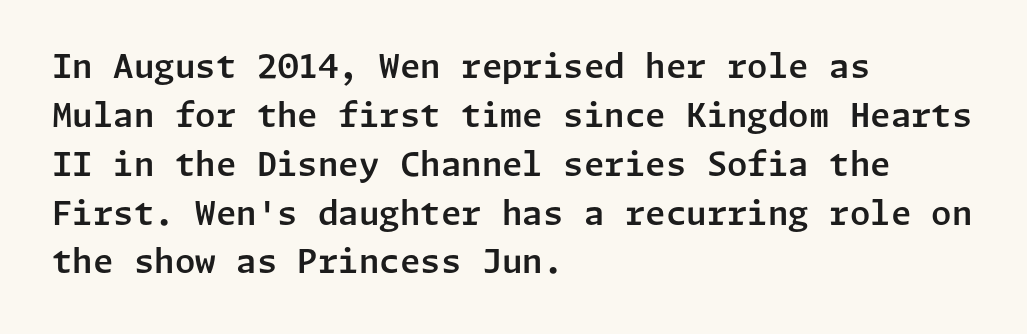
Q: Is the text italic (slanted)? A: No, it is upright.
Q: Is the typeface a serif or a sans-serif typeface? A: Sans-serif.
Q: Is the text underlined? A: No.
Q: How is the paragraph aligned? A: Left-aligned.
Q: Is the spacing between letters normal or unusually wide? A: Normal.
Q: Is the spacing between lines tight, normal or loose? A: Normal.
Q: Width (condensed, normal, or wide)? A: Normal.
Q: Stroke contrast? A: Low.
Q: x-height? A: Medium.
